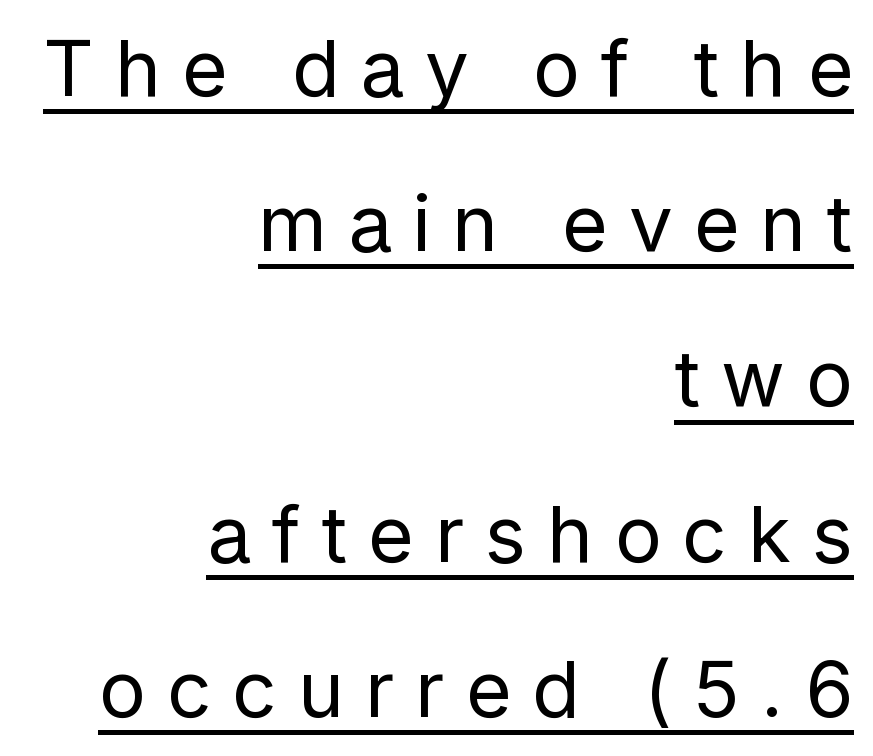
The image shows 78 px regular-weight sans-serif type, upright; set right-aligned, loose line spacing (1.99x), unusually wide letter spacing (+0.27 em), underlined; low stroke contrast and a medium x-height.
